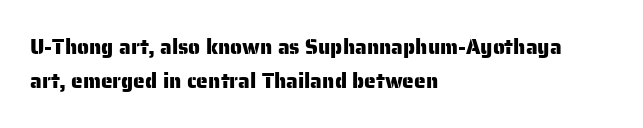
The image shows 21 px text type, upright; set left-aligned, normal line spacing (1.6x), normal letter spacing, not underlined.
